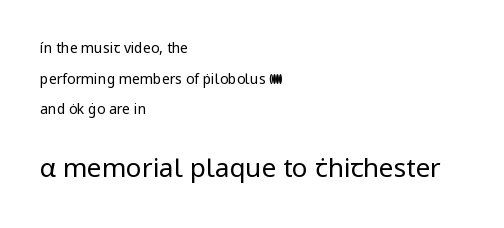
{"italic": "no", "bold": "no", "underline": "no", "align": "left", "line_spacing": "loose", "line_spacing_ratio": 2.19, "letter_spacing": "normal", "letter_spacing_em": 0.0, "larger_block": "second", "size_ratio": 1.86, "glyph_px": 26}
